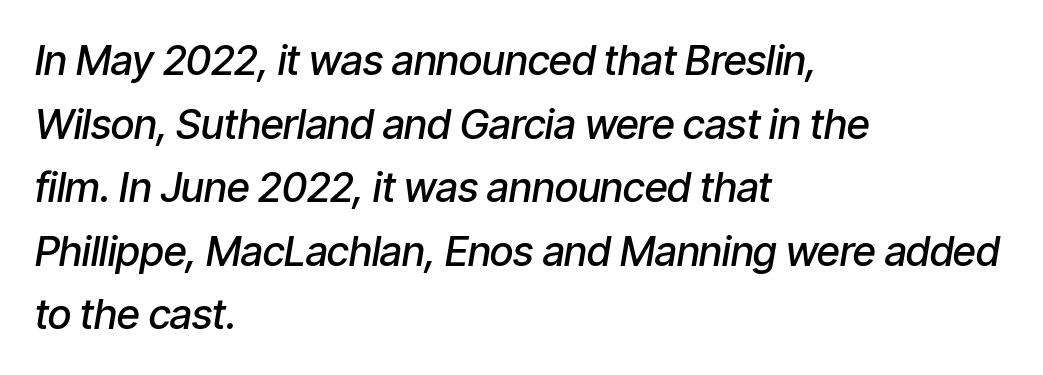
The image shows 41 px semibold, condensed type, italic (leaning right); set left-aligned, normal line spacing (1.55x), normal letter spacing, not underlined; low stroke contrast and a medium x-height.
